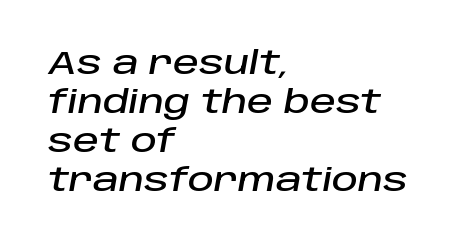
The rendering uses natural spacing where letterforms have individual widths. In CSS terms this would be text-align: left. The passage shown has conventional tracking throughout. Only glyphs here, with clear space below each row.
